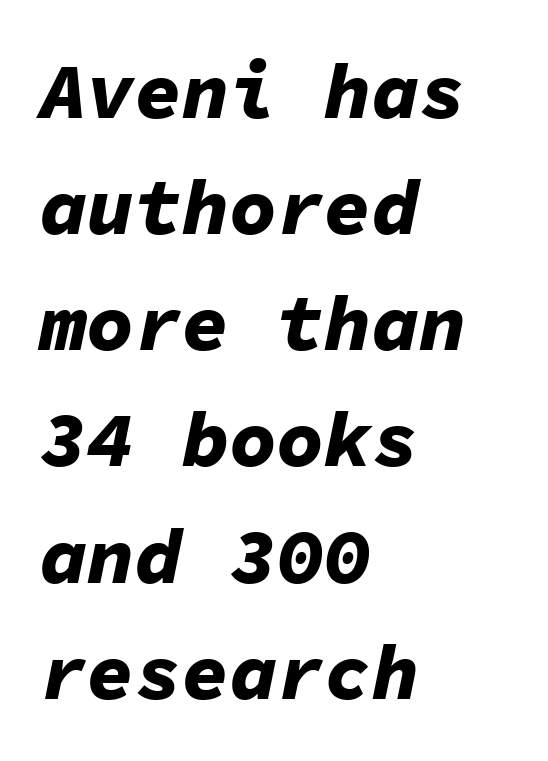
The vertical gap from one line to the next is medium. Its strokes are broad and dark, the hallmark of bold type. How are the letters spaced? Ordinarily, with no added tracking. Letters rest on an invisible, unmarked baseline.
